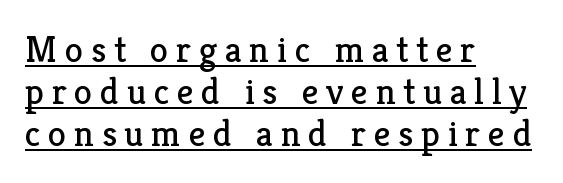
{"serif": "yes", "italic": "no", "bold": "no", "weight": "regular", "width": "normal", "stroke_contrast": "low", "x_height": "medium", "monospaced": "no", "underline": "yes", "align": "left", "line_spacing": "tight", "line_spacing_ratio": 1.14, "letter_spacing": "wide", "letter_spacing_em": 0.21, "glyph_px": 37}
